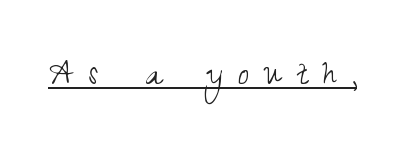
The image shows 38 px light, condensed sans-serif type, upright; set unusually wide letter spacing (+0.41 em), underlined; medium stroke contrast and a small x-height.
